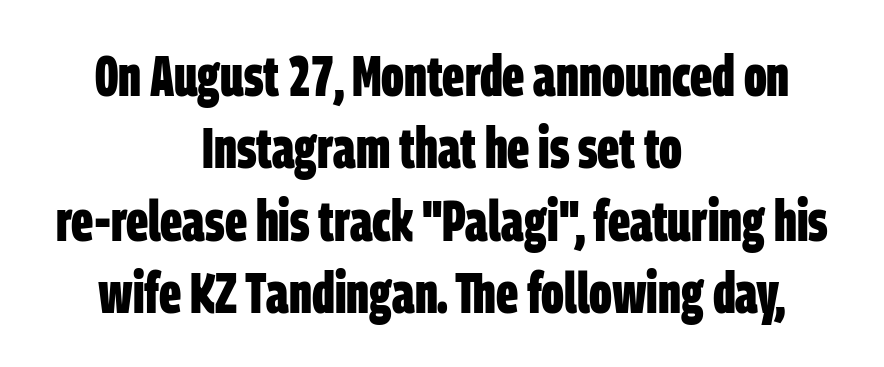
The image shows 58 px bold, condensed sans-serif type; set centered, normal line spacing (1.25x), normal letter spacing, not underlined; low stroke contrast and a large x-height.
